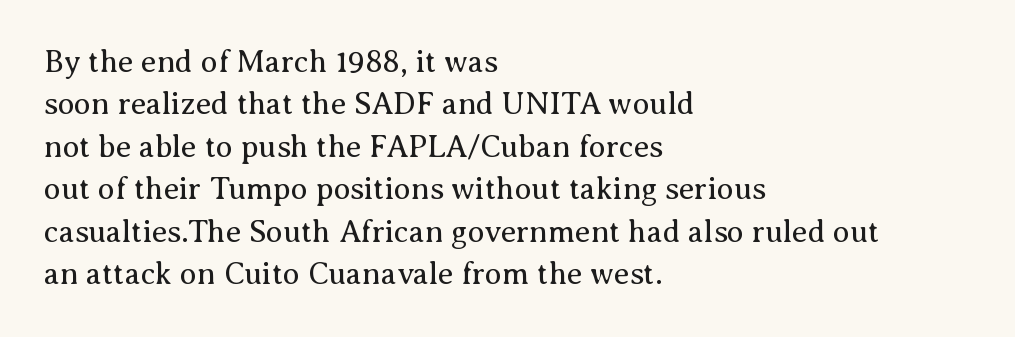
Vertical stems look standard width or narrower in stroke. The face used here is rendered with its standard letterfit. If you drew a ruler down the left edge, every line would touch it. A typesetter would call this proportional, since set widths differ per character.
